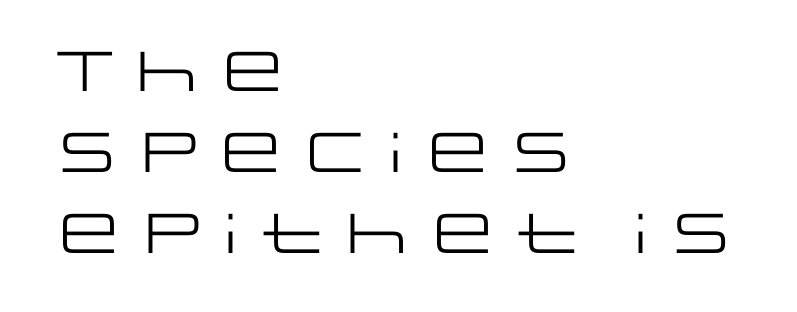
A normal amount of white space separates one row of letters from the next. Note the varied advance widths — an 'i' is clearly narrower than an 'm'. The passage shown is not underscored anywhere. Compared with typical body copy, the letter spacing here is the same. These glyphs show unthickened strokes, regular width or finer. Rendered with straight, roman letterforms.
